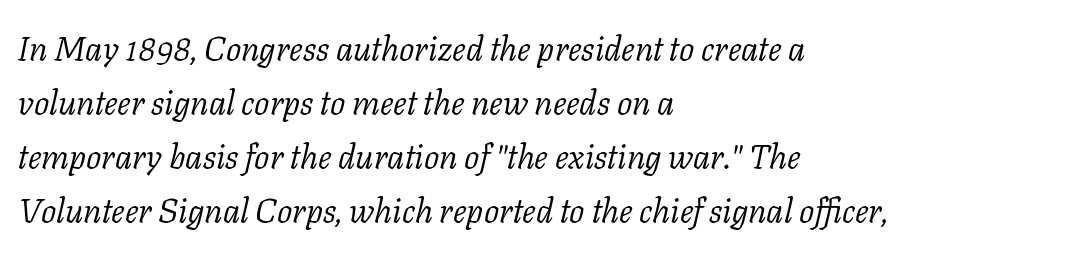
Q: Is the text bold? A: No.
Q: Is the text italic (slanted)? A: Yes, it leans right by about 11 degrees.
Q: Is the typeface a serif or a sans-serif typeface? A: Serif.
Q: Is the text underlined? A: No.
Q: How is the paragraph aligned? A: Left-aligned.
Q: Is the spacing between letters normal or unusually wide? A: Normal.
Q: Is the spacing between lines tight, normal or loose? A: Normal.
Q: Width (condensed, normal, or wide)? A: Normal.
Q: Stroke contrast? A: Low.
Q: x-height? A: Medium.
Q: Monospaced? A: No.
